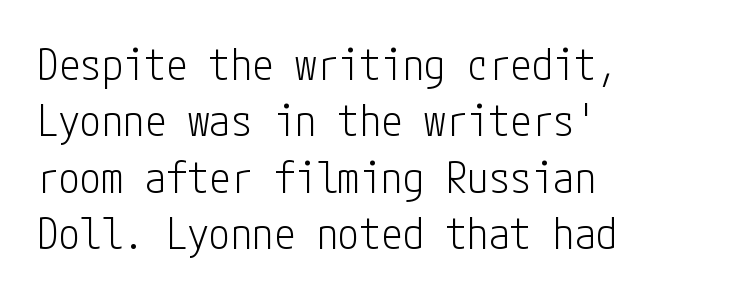
{"serif": "no", "italic": "no", "bold": "no", "weight": "light", "width": "condensed", "stroke_contrast": "low", "x_height": "medium", "underline": "no", "align": "left", "line_spacing": "normal", "line_spacing_ratio": 1.31, "letter_spacing": "normal", "letter_spacing_em": 0.0, "glyph_px": 43}
